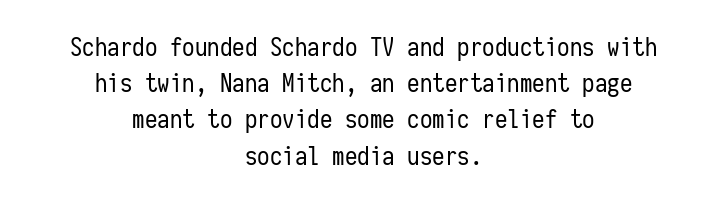
The image shows 25 px text type, upright; set centered, normal line spacing (1.45x), normal letter spacing, not underlined.
